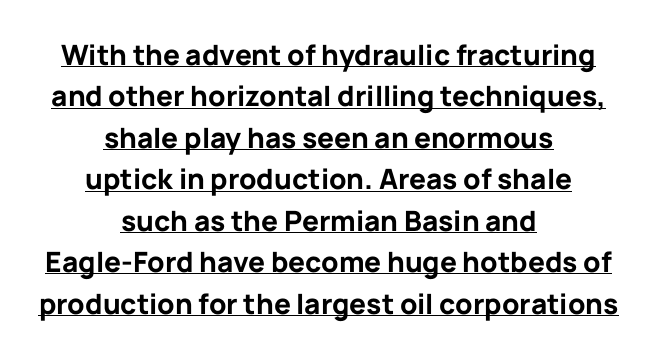
The image shows 28 px bold sans-serif type, upright; set centered, normal line spacing (1.48x), normal letter spacing, underlined; low stroke contrast and a medium x-height.
